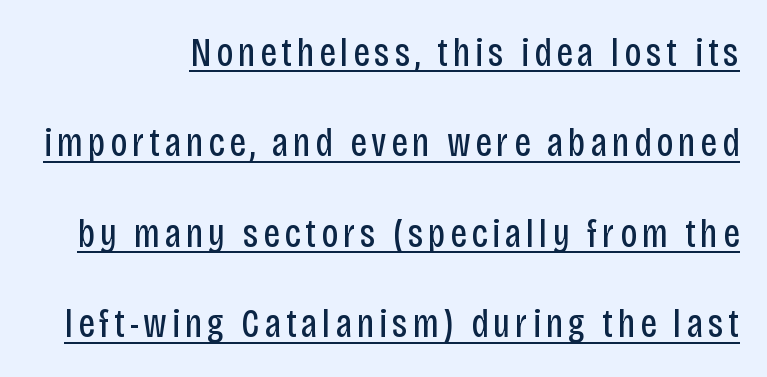
Q: Is the text bold? A: No.
Q: Is the text italic (slanted)? A: No, it is upright.
Q: Is the typeface a serif or a sans-serif typeface? A: Sans-serif.
Q: Is the text underlined? A: Yes.
Q: Is the spacing between lines tight, normal or loose? A: Loose.
Q: Width (condensed, normal, or wide)? A: Condensed.
Q: Stroke contrast? A: Low.
Q: x-height? A: Large.
Q: Monospaced? A: No.
